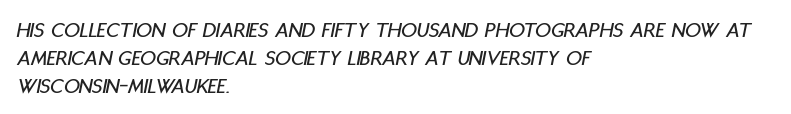
Words float on clear page, feet unadorned. The compositor pushed each line to the left boundary. Rendered with sloped, italic letterforms. Students, note that the glyphs here touch the page at normal intervals.
